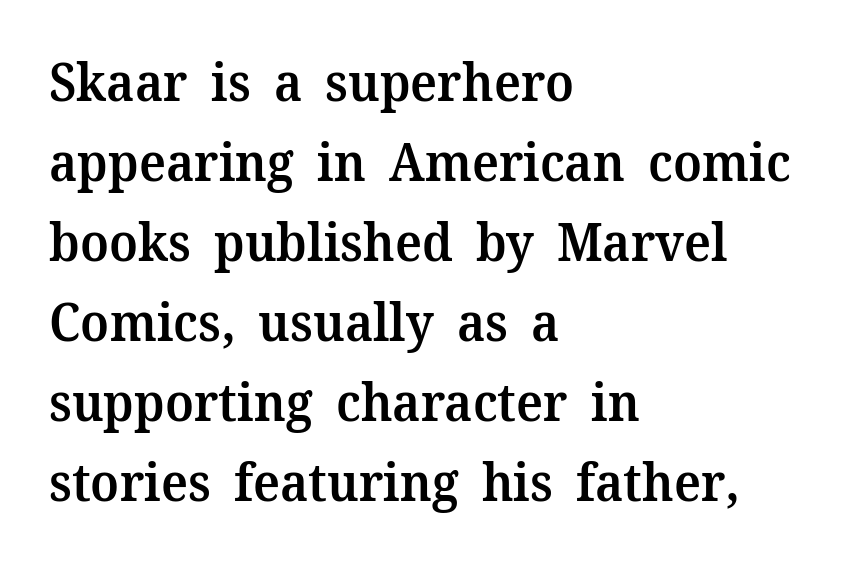
{"serif": "yes", "italic": "no", "bold": "semi", "weight": "semibold", "width": "normal", "stroke_contrast": "medium", "x_height": "medium", "monospaced": "no", "underline": "no", "align": "left", "line_spacing": "normal", "line_spacing_ratio": 1.54, "letter_spacing": "normal", "letter_spacing_em": 0.0, "glyph_px": 52}
